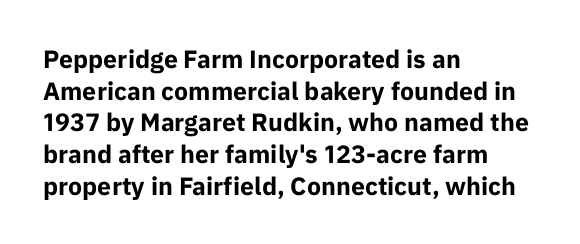
Q: Is the text bold? A: Yes.
Q: Is the text italic (slanted)? A: No, it is upright.
Q: Is the text underlined? A: No.
Q: How is the paragraph aligned? A: Left-aligned.
Q: Is the spacing between letters normal or unusually wide? A: Normal.
Q: Is the spacing between lines tight, normal or loose? A: Normal.
